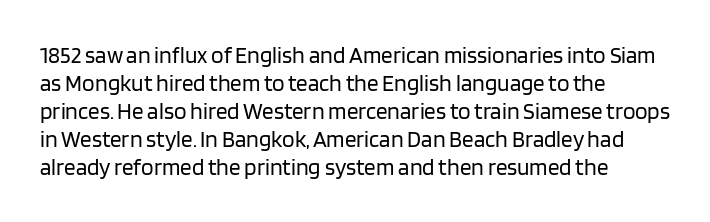
The image shows 23 px text type, upright; set left-aligned, line spacing 1.22x, normal letter spacing, not underlined.
